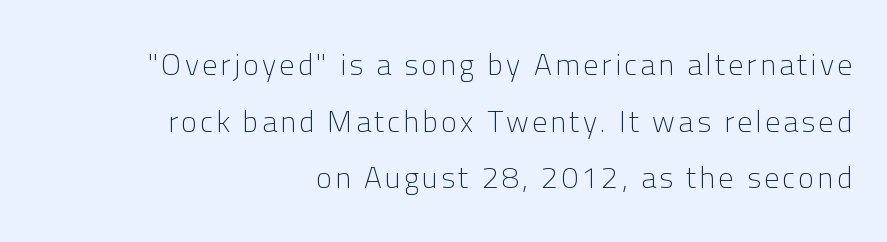
{"serif": "no", "italic": "no", "bold": "no", "weight": "light", "width": "normal", "stroke_contrast": "low", "x_height": "medium", "monospaced": "no", "underline": "no", "align": "right", "line_spacing_ratio": 1.89, "glyph_px": 30}
